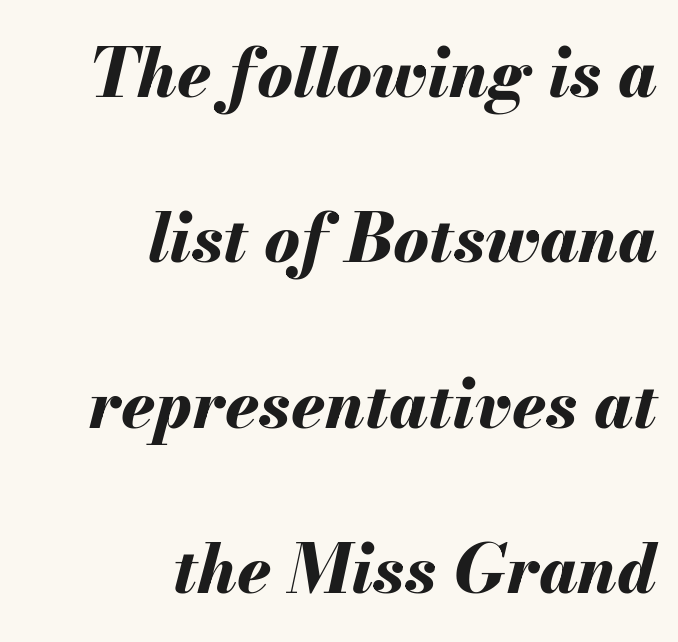
The image shows 67 px bold type, italic (leaning right); set right-aligned, loose line spacing (2.47x), normal letter spacing, not underlined; medium stroke contrast and a small x-height.
